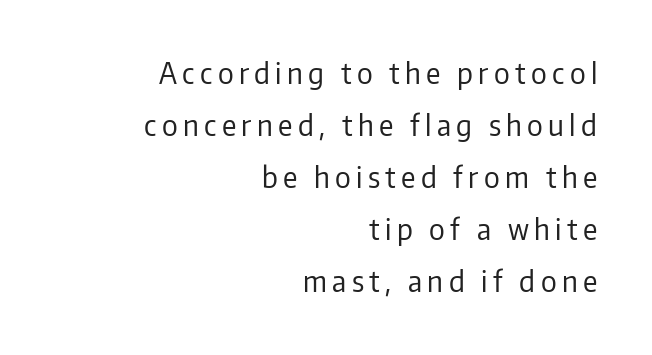
The image shows 28 px regular-weight sans-serif type, upright; set right-aligned, line spacing 1.86x, not underlined; low stroke contrast and a medium x-height.
